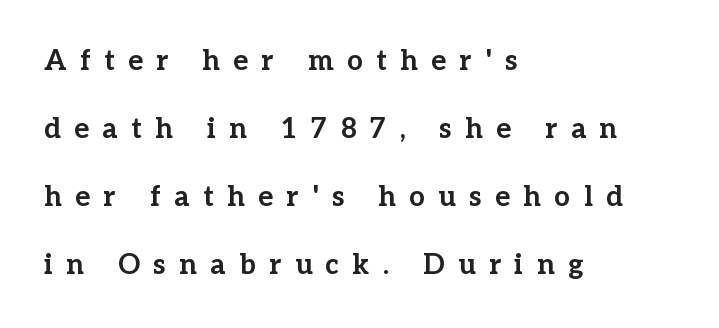
{"serif": "yes", "italic": "no", "bold": "yes", "weight": "bold", "width": "normal", "stroke_contrast": "low", "x_height": "medium", "monospaced": "no", "underline": "no", "align": "left", "line_spacing": "loose", "line_spacing_ratio": 2.43, "letter_spacing": "wide", "letter_spacing_em": 0.48, "glyph_px": 28}
